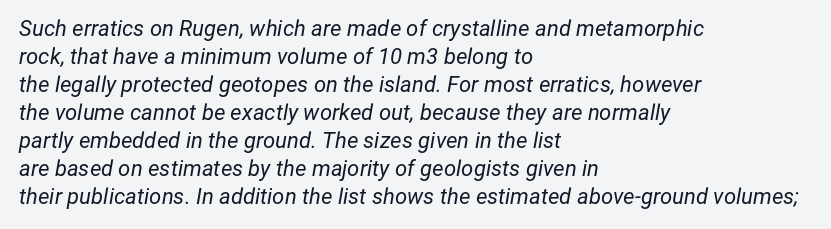
The image shows 22 px text type, italic (leaning right); set left-aligned, normal line spacing (1.27x), normal letter spacing, not underlined.
